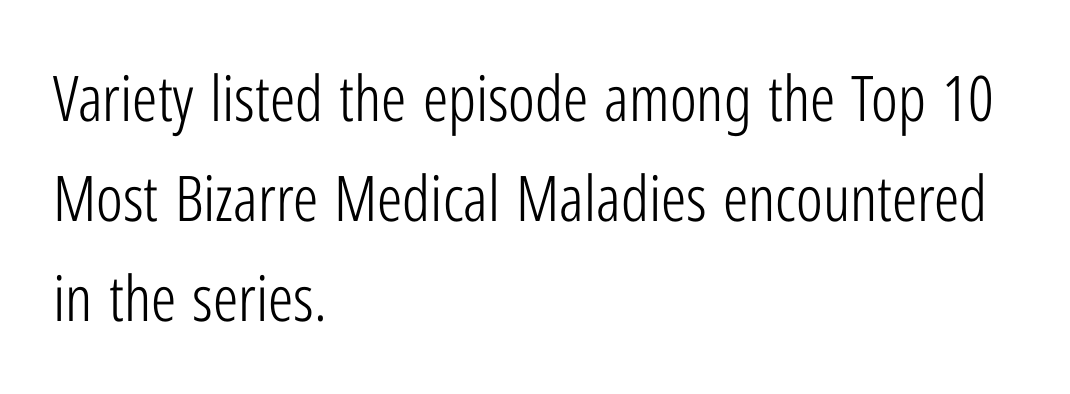
The image shows 63 px light, condensed sans-serif type, upright; set left-aligned, normal line spacing (1.59x), normal letter spacing, not underlined; low stroke contrast and a medium x-height.
